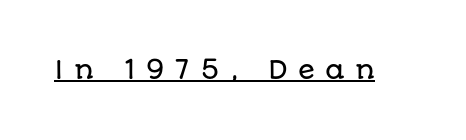
Does the lettering tilt? It doesn't — this is upright. Inter-character spacing is expanded well beyond the font's built-in metrics. The typesetter has applied underlining to the passage shown.
